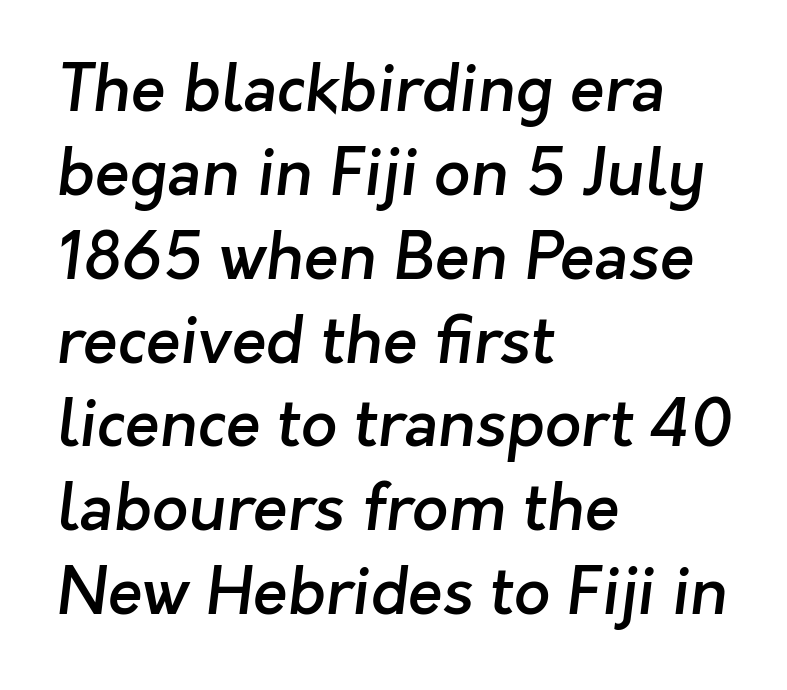
The face used here is a sans, in the tradition of grotesques and geometrics. There is no visible air inserted between adjacent glyphs. Horizontal bands of white between lines are of average thickness. Spacing verdict: proportional, widths tailored to each character. Horizontal alignment here is leftward, the default for most running prose. Any mark beneath the type? The region is blank.
